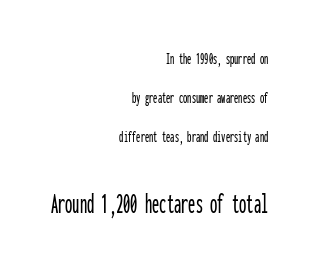
The image shows 29 px condensed sans-serif type, upright, monospaced; set right-aligned, loose line spacing (2.28x), normal letter spacing, not underlined; the second (bottom) block is 1.71x larger; low stroke contrast and a medium x-height.
